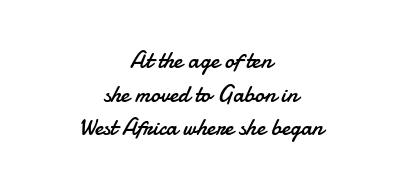
{"bold": "no", "underline": "no", "align": "center", "line_spacing": "normal", "line_spacing_ratio": 1.4, "letter_spacing": "normal", "letter_spacing_em": 0.0, "glyph_px": 24}
